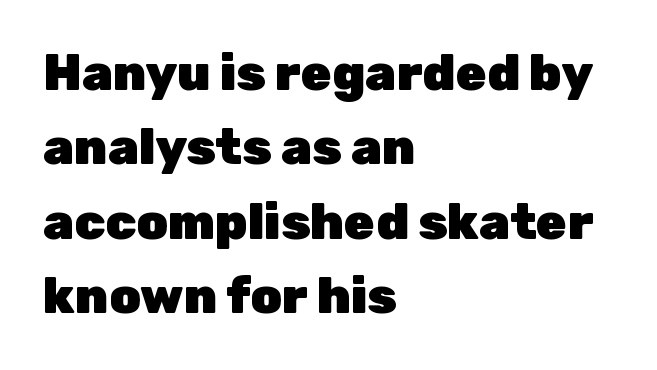
The image shows 50 px heavy sans-serif type, upright; set left-aligned, normal line spacing (1.49x), normal letter spacing, not underlined; low stroke contrast and a medium x-height.
